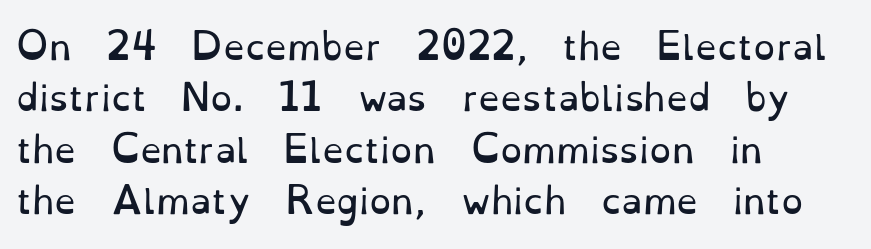
Q: Is the text bold? A: No.
Q: Is the text italic (slanted)? A: No, it is upright.
Q: Is the typeface a serif or a sans-serif typeface? A: Sans-serif.
Q: Is the text underlined? A: No.
Q: How is the paragraph aligned? A: Left-aligned.
Q: Is the spacing between letters normal or unusually wide? A: Normal.
Q: Is the spacing between lines tight, normal or loose? A: Normal.
Q: Width (condensed, normal, or wide)? A: Normal.
Q: Stroke contrast? A: Low.
Q: x-height? A: Small.
Q: Monospaced? A: No.
